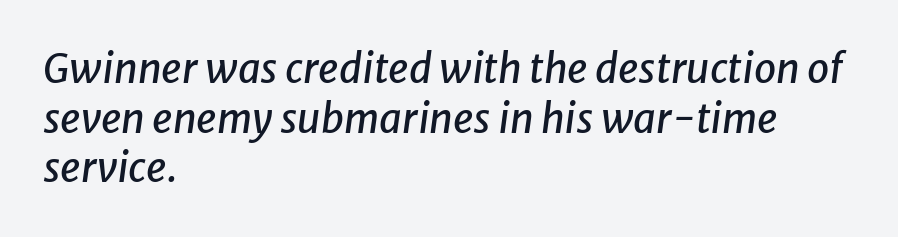
Q: Is the text italic (slanted)? A: Yes, it leans right by about 8 degrees.
Q: Is the text underlined? A: No.
Q: How is the paragraph aligned? A: Left-aligned.
Q: Is the spacing between letters normal or unusually wide? A: Normal.
Q: Width (condensed, normal, or wide)? A: Normal.
Q: Stroke contrast? A: Low.
Q: x-height? A: Medium.
Q: Monospaced? A: No.
